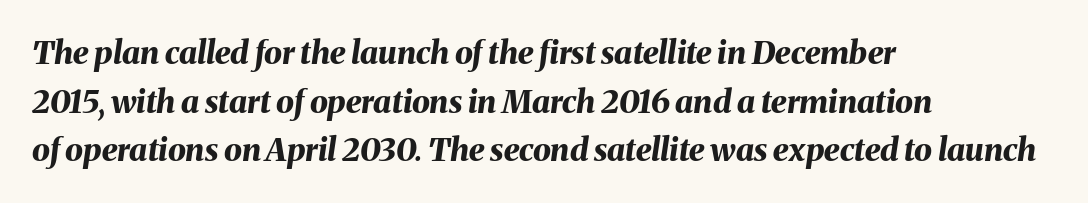
The strip under each line holds only bare page. In terms of letterspacing, this is plain default setting. Students, this is bold: see how much ink each stroke carries. Is this a fixed-width face? No — the glyphs have proportional, varying widths. Visually the block forms a straight wall on the left and a jagged coastline on the right. A typesetter would call this leading conventional body-copy spacing.
